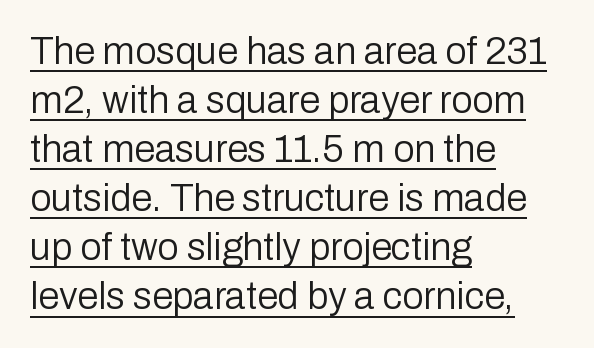
These glyphs show unthickened strokes, regular width or finer. The letters stand upright; this is a roman face. One glance says typical: line gaps are just what's usual. Typeset ragged right — the left edge is the straight one. Do the characters align in a grid? No, the font is proportional. Check the space under the baseline: a stroke is drawn there.
